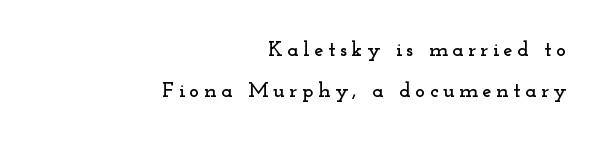
Notice how the stems are strictly vertical — no italics here. Interline gaps are noticeably wide in this sample. These lines are set flush right with a ragged left edge. Unmarked baselines from the first word to the last. The passage shown has open, widely tracked lettering throughout.
